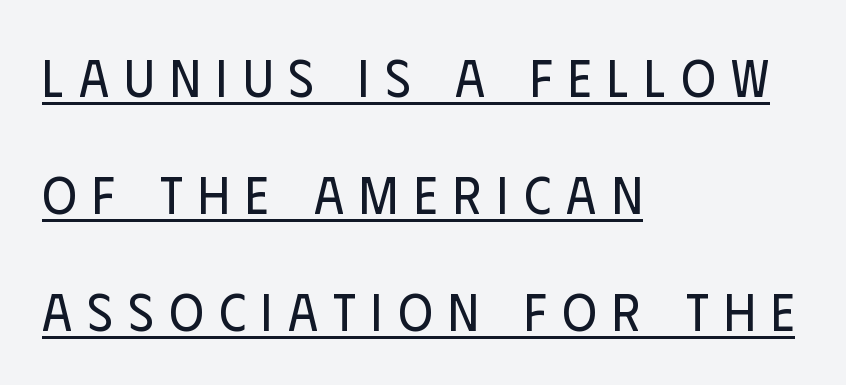
Q: Is the text bold? A: No.
Q: Is the text italic (slanted)? A: No, it is upright.
Q: Is the typeface a serif or a sans-serif typeface? A: Sans-serif.
Q: Is the text underlined? A: Yes.
Q: How is the paragraph aligned? A: Left-aligned.
Q: Is the spacing between letters normal or unusually wide? A: Unusually wide.
Q: Is the spacing between lines tight, normal or loose? A: Loose.
Q: Width (condensed, normal, or wide)? A: Condensed.
Q: Stroke contrast? A: Low.
Q: x-height? A: Large.
Q: Monospaced? A: No.
